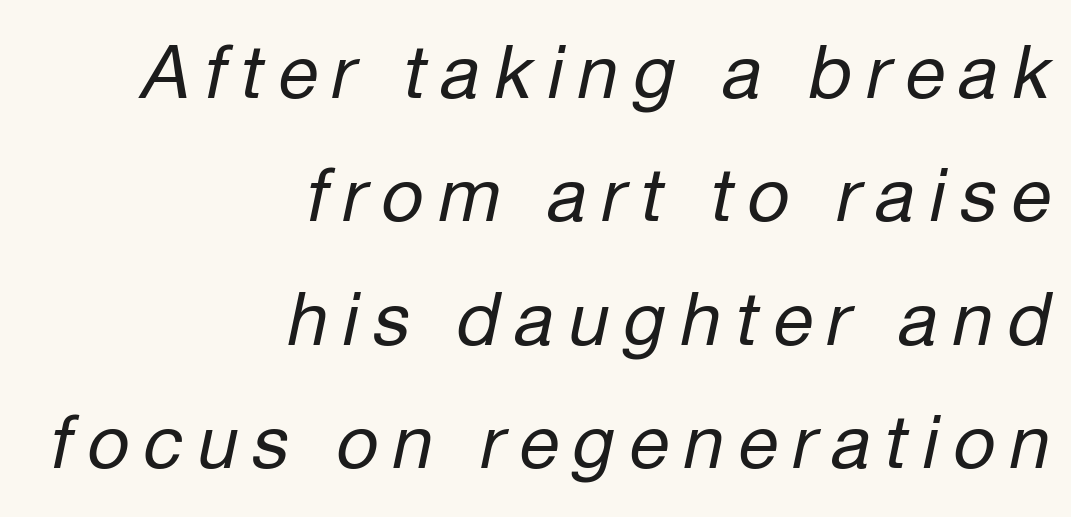
The space beneath each line is pristine and unruled. Which margin do the lines hug? The right one — the left edge is uneven. The gaps between neighbouring characters are conspicuously large. The font sits on the lighter half of the weight spectrum, regular included. If you measured baseline to baseline, you'd find a middling distance. You could not count columns in this text — the font is proportionally spaced.
